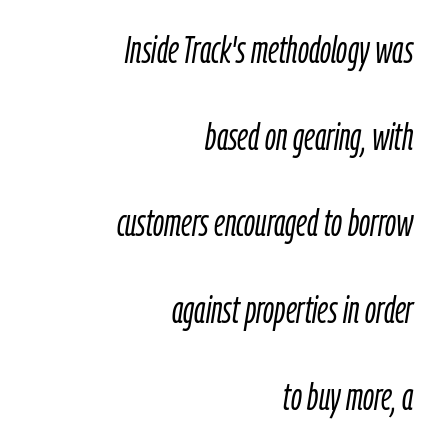
The image shows 38 px light, condensed type, italic (leaning right); set right-aligned, loose line spacing (2.28x), normal letter spacing, not underlined; low stroke contrast and a medium x-height.
